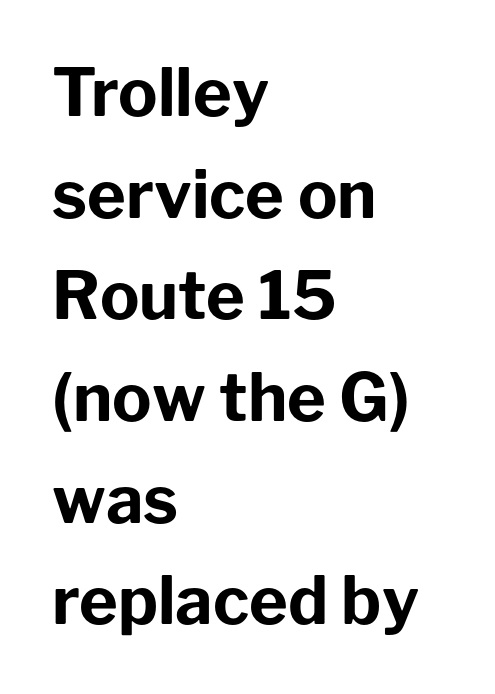
{"serif": "no", "italic": "no", "bold": "yes", "weight": "bold", "width": "normal", "stroke_contrast": "low", "x_height": "medium", "monospaced": "no", "underline": "no", "align": "left", "line_spacing": "normal", "line_spacing_ratio": 1.54, "letter_spacing": "normal", "letter_spacing_em": 0.0, "glyph_px": 66}
